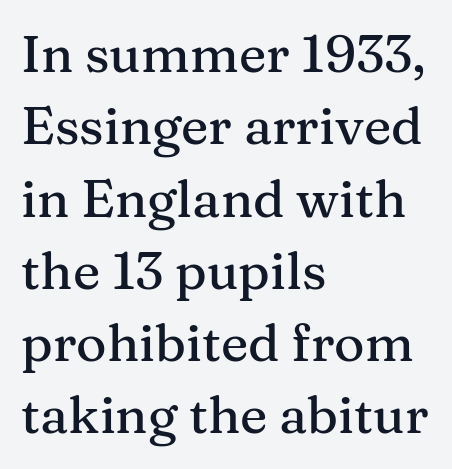
The lines in this sample share a left origin and differ only in where they stop. The area under the type is left untouched. Normally led — the rows are evenly, conventionally spaced. Serifs: yes, visible at the terminals of the letterforms. Default kerning and tracking; the words read as compact shapes. Character widths vary here, with narrow letters taking less room than wide ones.
